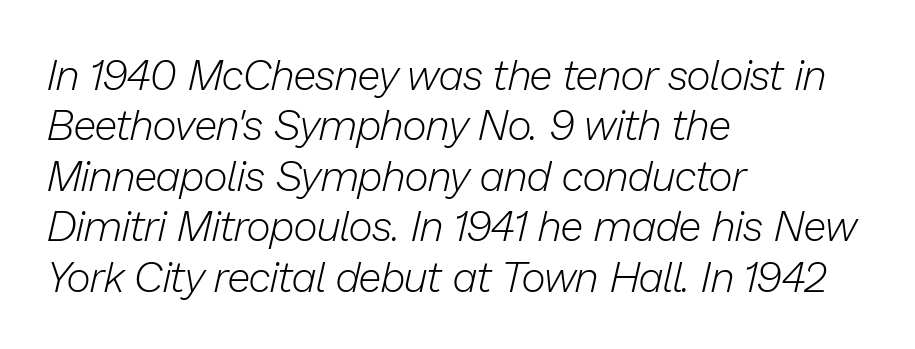
Q: Is the text bold? A: No.
Q: Is the text italic (slanted)? A: Yes, it leans right by about 13 degrees.
Q: Is the text underlined? A: No.
Q: How is the paragraph aligned? A: Left-aligned.
Q: Is the spacing between letters normal or unusually wide? A: Normal.
Q: Width (condensed, normal, or wide)? A: Normal.
Q: Stroke contrast? A: Low.
Q: x-height? A: Medium.
Q: Monospaced? A: No.
